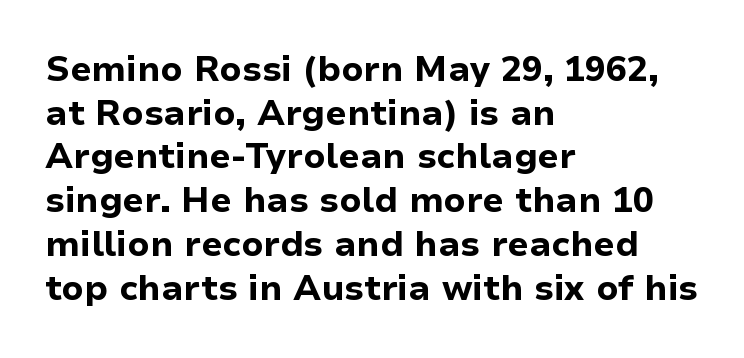
Rule under the text: the space is simply empty. Do the characters align in a grid? No, the font is proportional. Each word holds together tightly as a unit, with standard inter-letter gaps. Does the type have serifs? No, each stem ends abruptly. The sample has been set heavy, in full bold.
